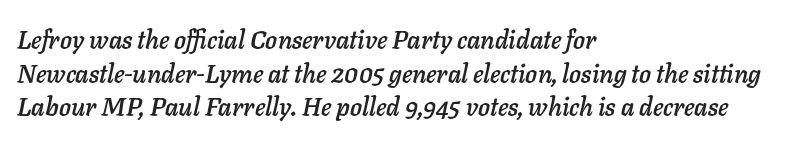
Q: Is the text italic (slanted)? A: Yes, it leans right by about 11 degrees.
Q: Is the text underlined? A: No.
Q: How is the paragraph aligned? A: Left-aligned.
Q: Is the spacing between letters normal or unusually wide? A: Normal.
Q: Is the spacing between lines tight, normal or loose? A: Normal.
